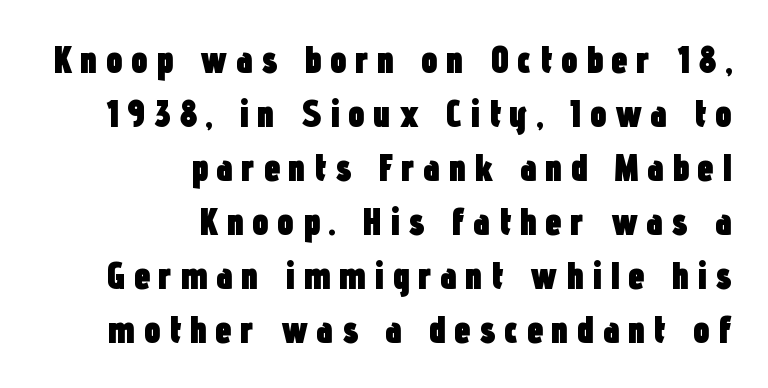
The tracking jumps out immediately: characters are airy and widely separated. Each letter's strokes conclude bluntly, with no projecting serifs. The block of text has a typical density, with ordinary space between rows. Style check: upright. Clear beneath every line of the passage. The typesetting leans heavy: a genuine bold.
